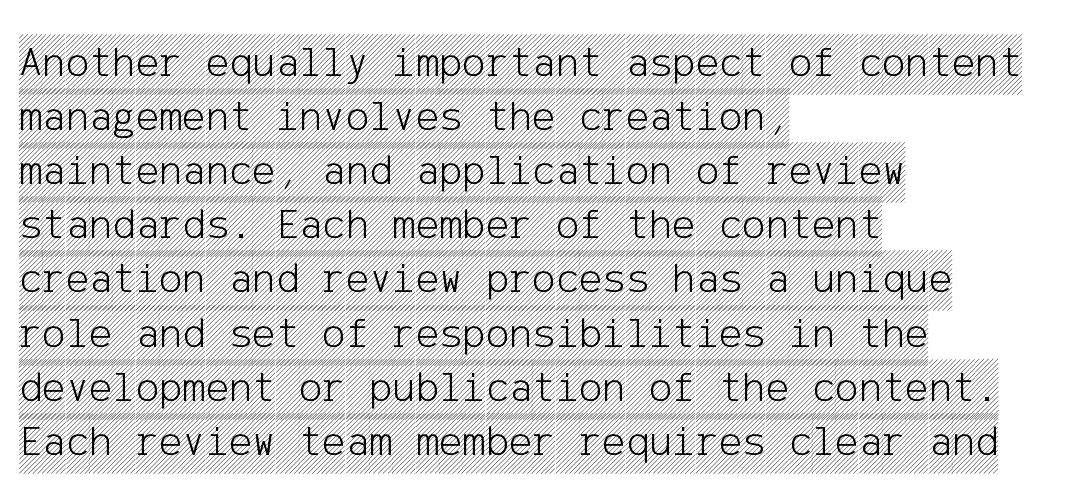
{"italic": "no", "width": "condensed", "x_height": "large", "underline": "no", "align": "left", "line_spacing_ratio": 1.23, "letter_spacing": "normal", "letter_spacing_em": 0.0, "glyph_px": 44}
